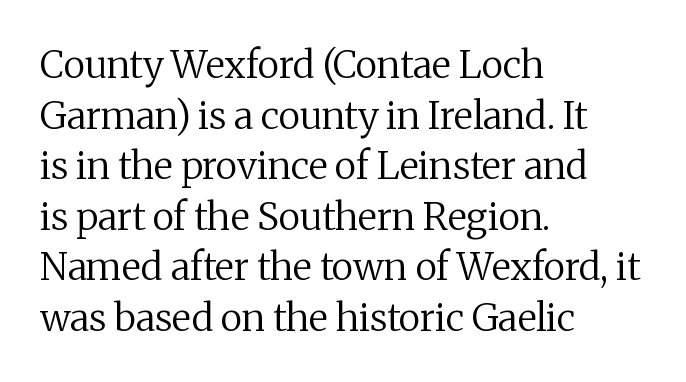
The image shows 38 px regular-weight serif type, upright; set left-aligned, normal line spacing (1.33x), normal letter spacing, not underlined; medium stroke contrast and a medium x-height.
